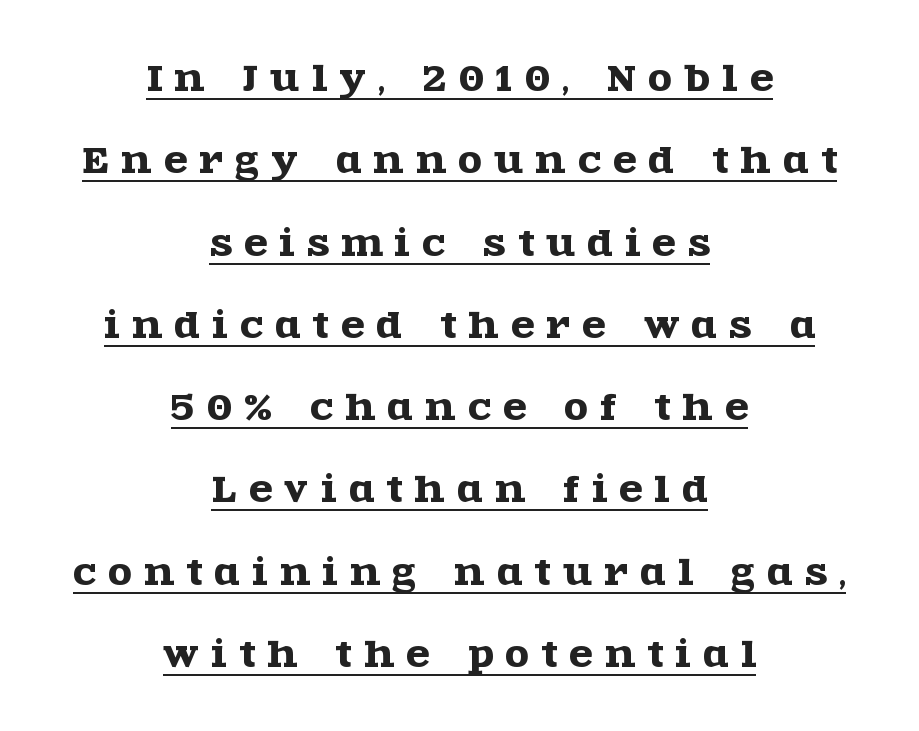
The image shows 34 px wide serif type, upright; set centered, loose line spacing (2.42x), unusually wide letter spacing (+0.37 em), underlined; a large x-height.
